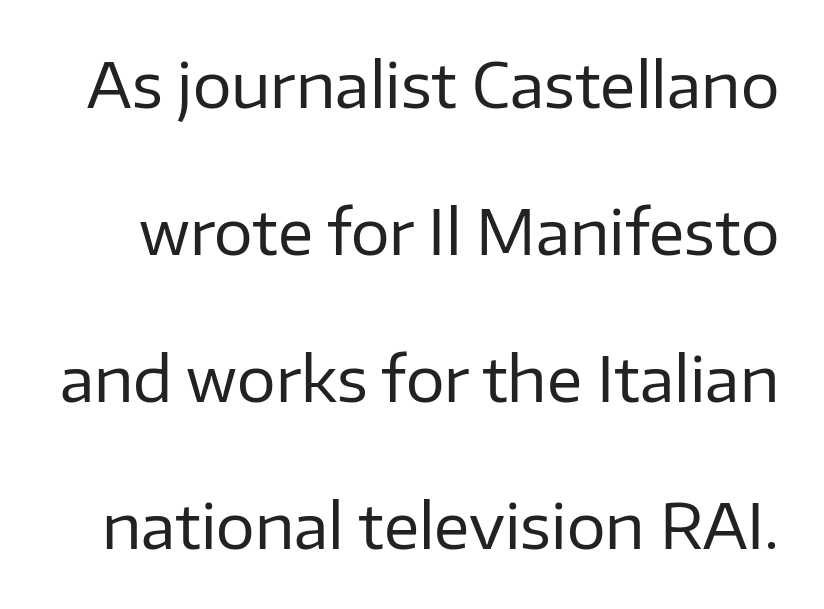
{"serif": "no", "italic": "no", "bold": "no", "weight": "regular", "width": "normal", "stroke_contrast": "low", "x_height": "medium", "monospaced": "no", "underline": "no", "line_spacing": "loose", "line_spacing_ratio": 2.41, "letter_spacing": "normal", "letter_spacing_em": 0.0, "glyph_px": 61}
